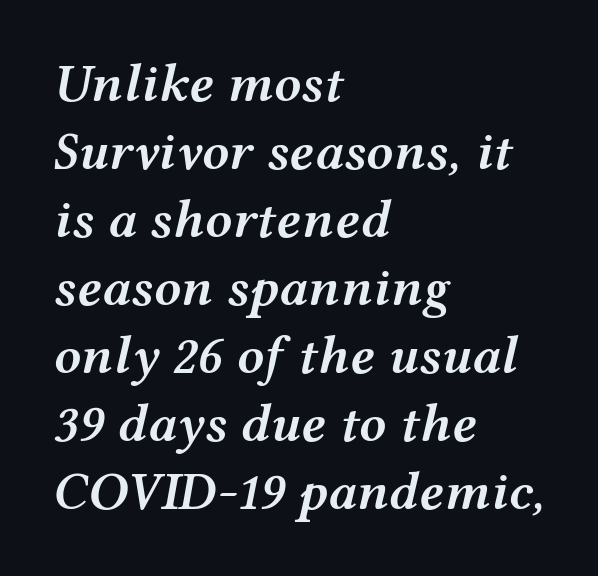
Q: Is the text bold? A: Semi-bold.
Q: Is the text italic (slanted)? A: Yes, it leans right by about 12 degrees.
Q: Is the text underlined? A: No.
Q: How is the paragraph aligned? A: Left-aligned.
Q: Is the spacing between letters normal or unusually wide? A: Normal.
Q: Is the spacing between lines tight, normal or loose? A: Normal.
Q: Width (condensed, normal, or wide)? A: Wide.
Q: Stroke contrast? A: Medium.
Q: x-height? A: Medium.
Q: Monospaced? A: No.
